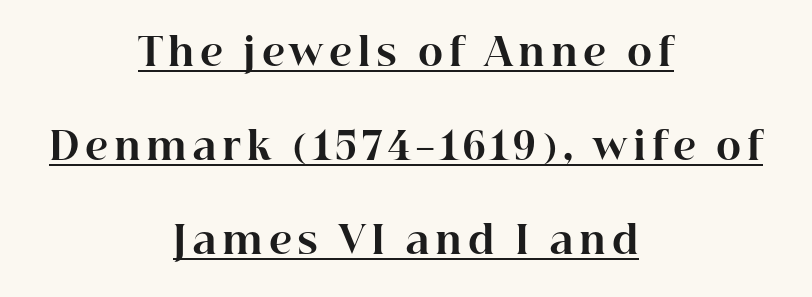
Q: Is the text bold? A: Yes.
Q: Is the text italic (slanted)? A: No, it is upright.
Q: Is the typeface a serif or a sans-serif typeface? A: Serif.
Q: Is the text underlined? A: Yes.
Q: How is the paragraph aligned? A: Centered.
Q: Is the spacing between lines tight, normal or loose? A: Loose.
Q: Width (condensed, normal, or wide)? A: Normal.
Q: Stroke contrast? A: High.
Q: x-height? A: Medium.
Q: Monospaced? A: No.
